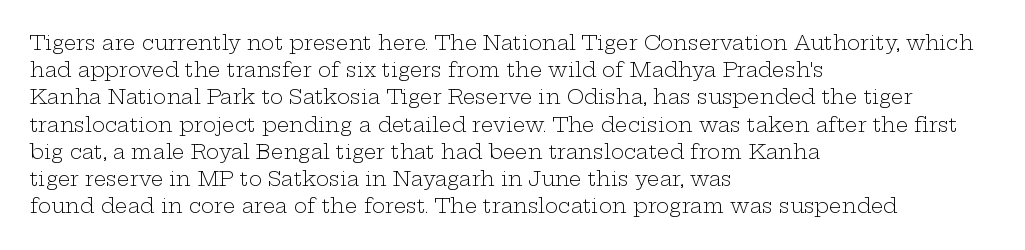
The image shows 20 px text type, upright; set left-aligned, normal line spacing (1.36x), normal letter spacing, not underlined.
